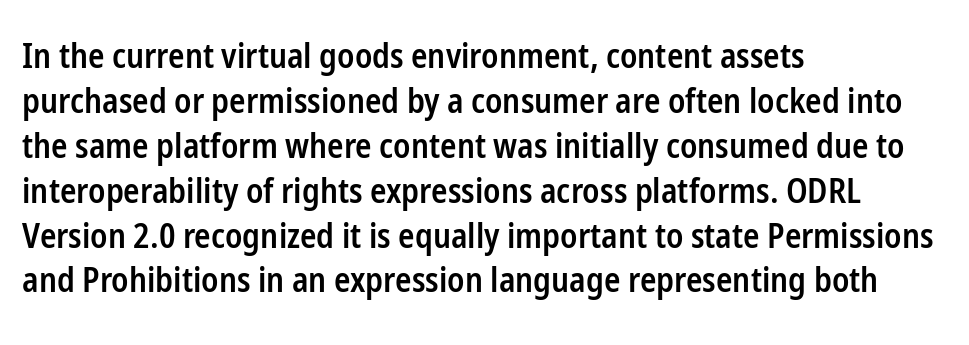
{"serif": "no", "italic": "no", "bold": "semi", "weight": "semibold", "width": "condensed", "stroke_contrast": "low", "x_height": "medium", "monospaced": "no", "underline": "no", "align": "left", "line_spacing": "normal", "line_spacing_ratio": 1.32, "letter_spacing": "normal", "letter_spacing_em": 0.0, "glyph_px": 34}
